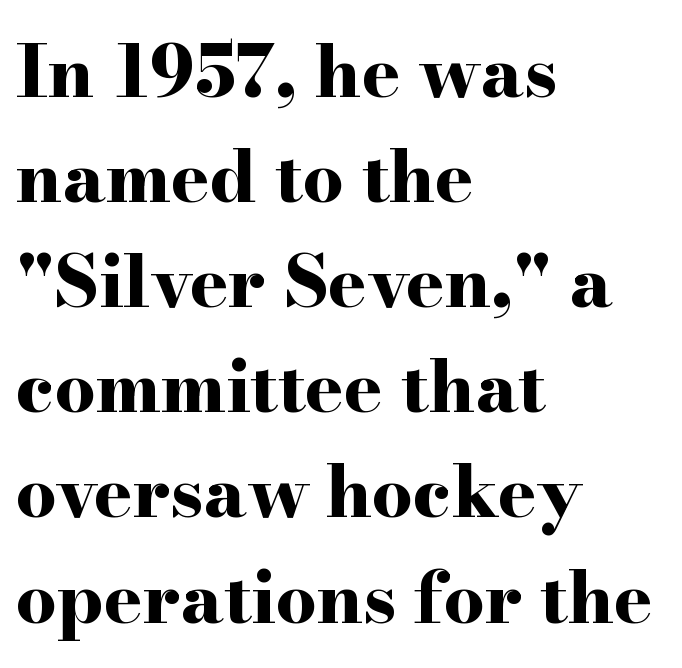
{"serif": "yes", "italic": "no", "bold": "yes", "weight": "bold", "width": "wide", "stroke_contrast": "high", "x_height": "small", "monospaced": "no", "underline": "no", "align": "left", "line_spacing": "normal", "line_spacing_ratio": 1.46, "letter_spacing": "normal", "letter_spacing_em": 0.0, "glyph_px": 72}
